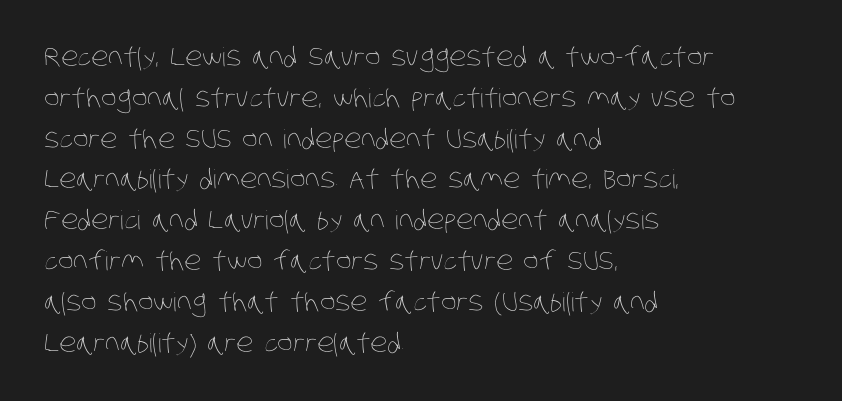
{"bold": "no", "underline": "no", "align": "left", "line_spacing": "normal", "line_spacing_ratio": 1.57, "letter_spacing": "normal", "letter_spacing_em": 0.0, "glyph_px": 26}
